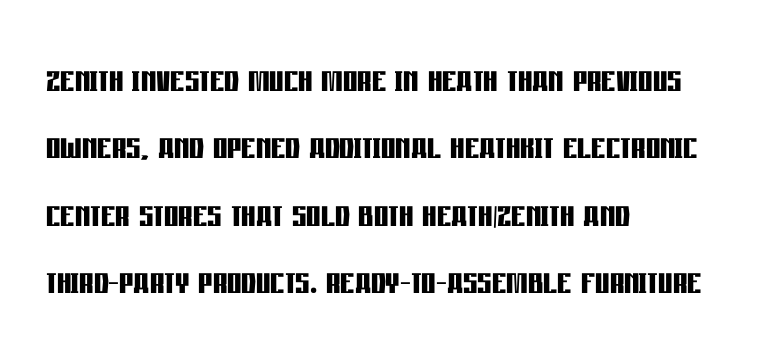
{"serif": "no", "italic": "no", "bold": "yes", "weight": "semibold", "width": "condensed", "stroke_contrast": "low", "x_height": "large", "monospaced": "no", "underline": "no", "align": "left", "line_spacing": "normal", "line_spacing_ratio": 1.5, "letter_spacing": "normal", "letter_spacing_em": 0.0, "glyph_px": 45}
